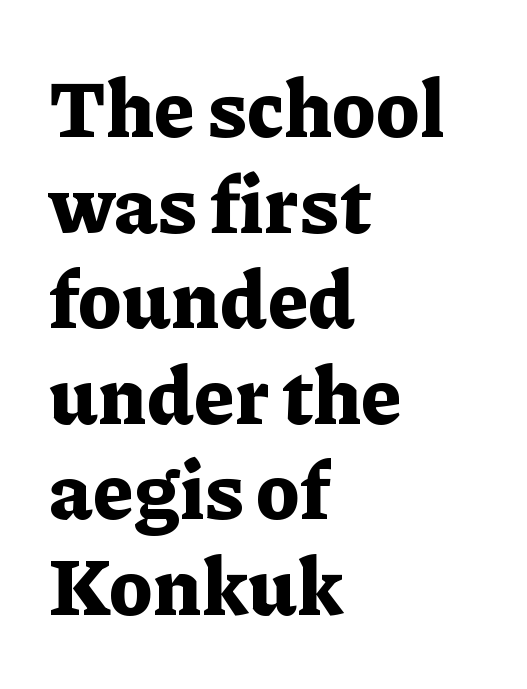
The image shows 79 px bold serif type, upright; set left-aligned, line spacing 1.21x, normal letter spacing, not underlined; low stroke contrast and a medium x-height.
